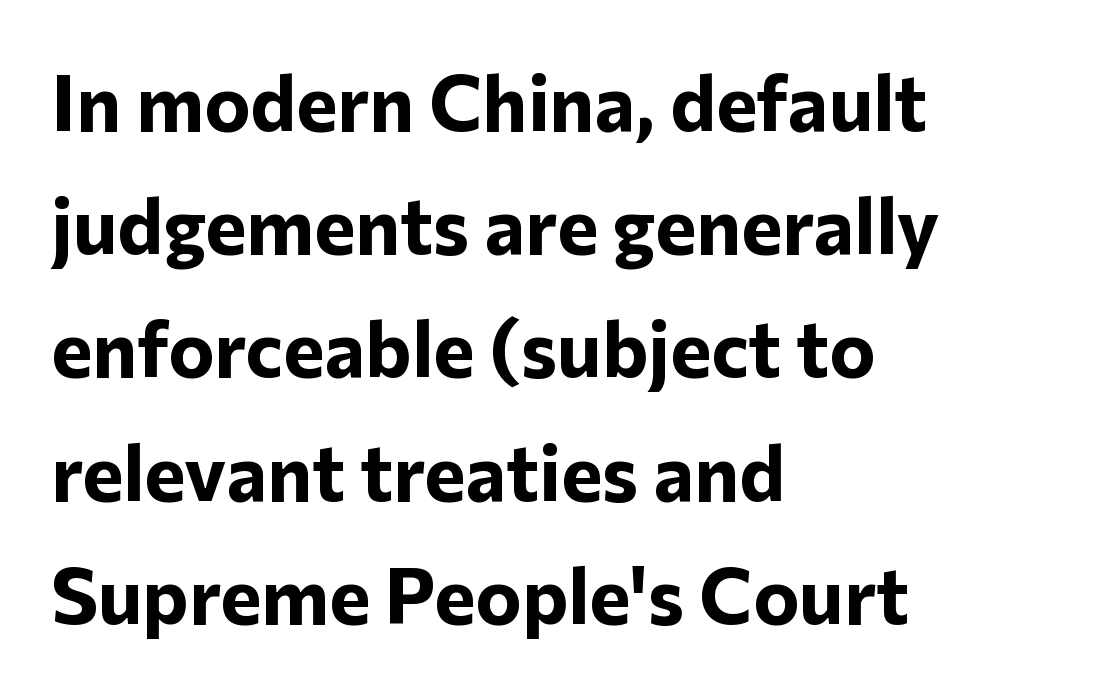
{"serif": "no", "italic": "no", "bold": "yes", "weight": "bold", "width": "normal", "stroke_contrast": "low", "x_height": "medium", "monospaced": "no", "underline": "no", "align": "left", "line_spacing": "normal", "line_spacing_ratio": 1.58, "letter_spacing": "normal", "letter_spacing_em": 0.0, "glyph_px": 78}
